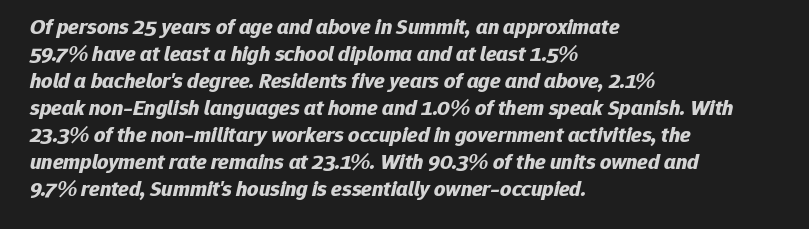
Q: Is the text bold? A: Yes.
Q: Is the text italic (slanted)? A: Yes, it leans right by about 12 degrees.
Q: Is the text underlined? A: No.
Q: How is the paragraph aligned? A: Left-aligned.
Q: Is the spacing between letters normal or unusually wide? A: Normal.
